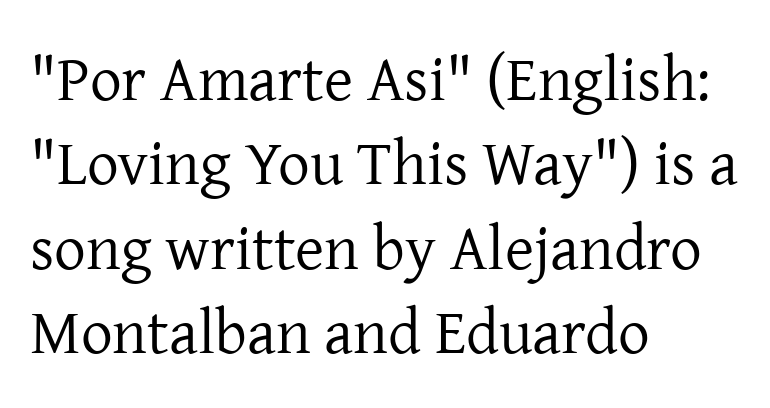
Q: Is the text bold? A: No.
Q: Is the text italic (slanted)? A: No, it is upright.
Q: Is the typeface a serif or a sans-serif typeface? A: Serif.
Q: Is the text underlined? A: No.
Q: How is the paragraph aligned? A: Left-aligned.
Q: Is the spacing between letters normal or unusually wide? A: Normal.
Q: Is the spacing between lines tight, normal or loose? A: Normal.
Q: Width (condensed, normal, or wide)? A: Normal.
Q: Stroke contrast? A: Low.
Q: x-height? A: Medium.
Q: Monospaced? A: No.
